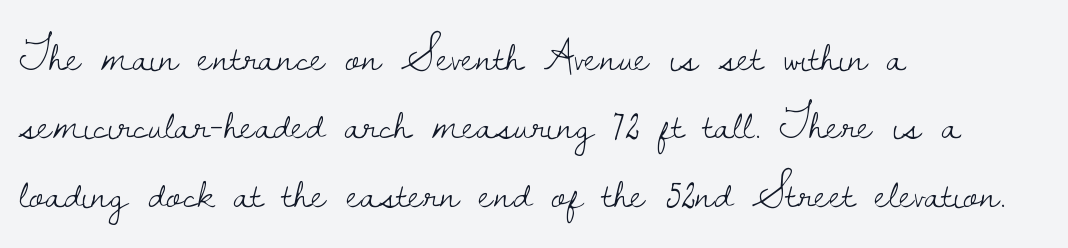
Q: Is the text bold? A: No.
Q: Is the text italic (slanted)? A: Yes.
Q: Is the typeface a serif or a sans-serif typeface? A: Serif.
Q: Is the text underlined? A: No.
Q: How is the paragraph aligned? A: Left-aligned.
Q: Is the spacing between letters normal or unusually wide? A: Normal.
Q: Is the spacing between lines tight, normal or loose? A: Normal.
Q: Width (condensed, normal, or wide)? A: Normal.
Q: Stroke contrast? A: Low.
Q: x-height? A: Small.
Q: Monospaced? A: No.
